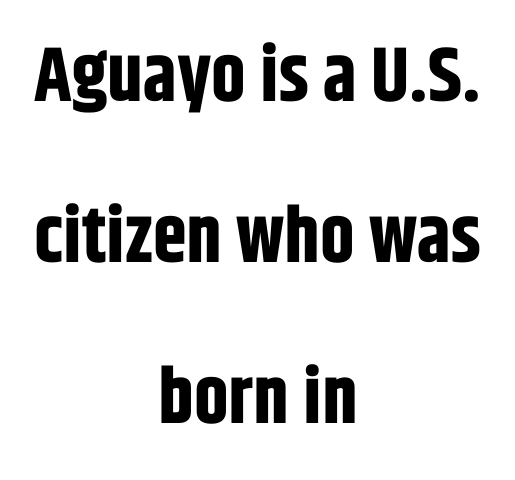
Q: Is the text bold? A: Yes.
Q: Is the text italic (slanted)? A: No, it is upright.
Q: Is the typeface a serif or a sans-serif typeface? A: Sans-serif.
Q: Is the text underlined? A: No.
Q: How is the paragraph aligned? A: Centered.
Q: Is the spacing between letters normal or unusually wide? A: Normal.
Q: Is the spacing between lines tight, normal or loose? A: Loose.
Q: Width (condensed, normal, or wide)? A: Condensed.
Q: Stroke contrast? A: Low.
Q: x-height? A: Large.
Q: Monospaced? A: No.
